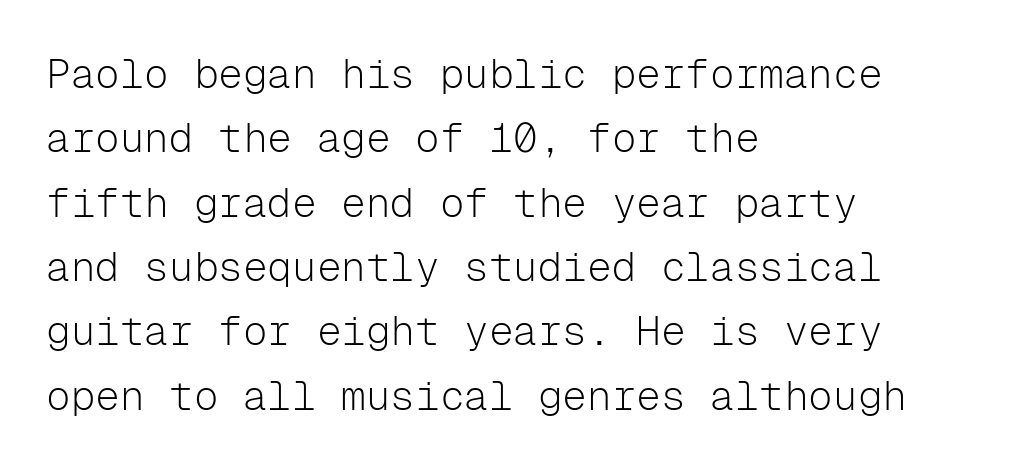
The image shows 41 px light sans-serif type, upright, monospaced; set left-aligned, normal line spacing (1.57x), normal letter spacing, not underlined; low stroke contrast and a medium x-height.
